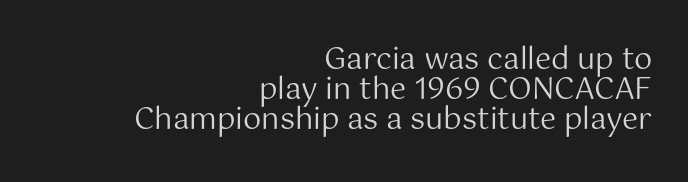
Q: Is the text bold? A: No.
Q: Is the text italic (slanted)? A: No, it is upright.
Q: Is the typeface a serif or a sans-serif typeface? A: Sans-serif.
Q: Is the text underlined? A: No.
Q: How is the paragraph aligned? A: Right-aligned.
Q: Is the spacing between letters normal or unusually wide? A: Normal.
Q: Is the spacing between lines tight, normal or loose? A: Tight.
Q: Width (condensed, normal, or wide)? A: Normal.
Q: Stroke contrast? A: Medium.
Q: x-height? A: Medium.
Q: Monospaced? A: No.
